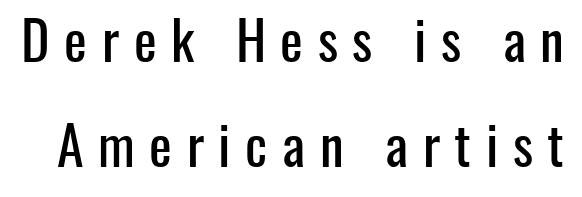
{"serif": "no", "italic": "no", "width": "condensed", "stroke_contrast": "low", "x_height": "medium", "monospaced": "no", "underline": "no", "line_spacing": "loose", "line_spacing_ratio": 1.95, "letter_spacing": "wide", "letter_spacing_em": 0.27, "glyph_px": 54}
